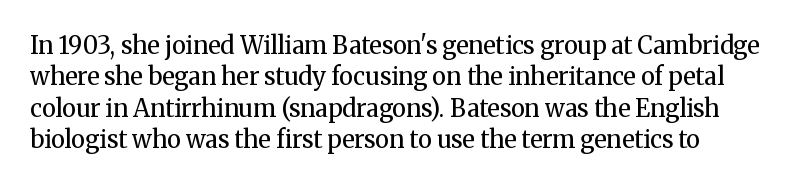
{"italic": "no", "bold": "no", "underline": "no", "align": "left", "line_spacing": "normal", "line_spacing_ratio": 1.31, "letter_spacing": "normal", "letter_spacing_em": 0.0, "glyph_px": 24}
